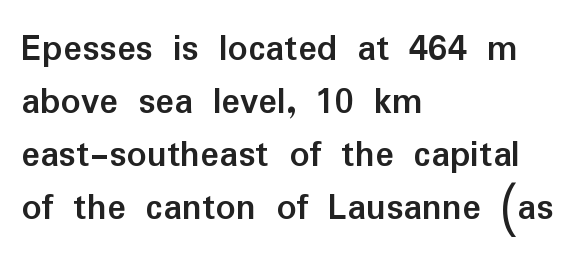
{"serif": "no", "italic": "no", "bold": "yes", "weight": "semibold", "width": "normal", "stroke_contrast": "low", "x_height": "medium", "monospaced": "no", "underline": "no", "align": "left", "line_spacing": "normal", "line_spacing_ratio": 1.36, "letter_spacing": "normal", "letter_spacing_em": 0.0, "glyph_px": 39}
